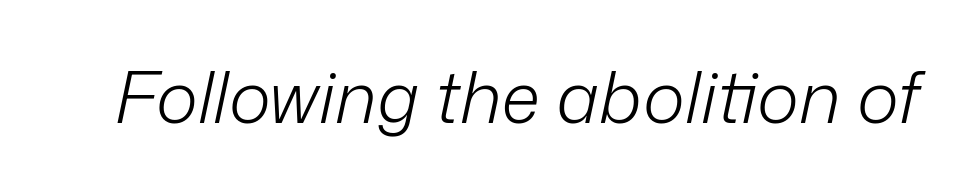
Do the characters align in a grid? No, the font is proportional. The letterforms sit at book weight or below. The space directly below the letters is spotless. Honestly, the letter spacing is just normal — you wouldn't notice it. Looking at the ascenders, they clearly lean.
